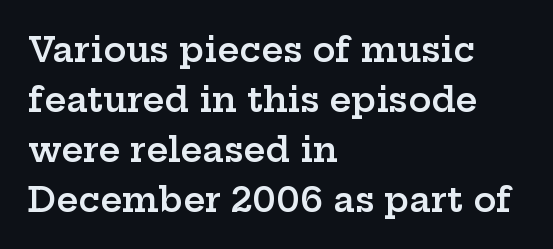
Q: Is the text bold? A: Semi-bold.
Q: Is the text italic (slanted)? A: No, it is upright.
Q: Is the typeface a serif or a sans-serif typeface? A: Serif.
Q: Is the text underlined? A: No.
Q: How is the paragraph aligned? A: Left-aligned.
Q: Is the spacing between letters normal or unusually wide? A: Normal.
Q: Is the spacing between lines tight, normal or loose? A: Normal.
Q: Width (condensed, normal, or wide)? A: Wide.
Q: Stroke contrast? A: Low.
Q: x-height? A: Medium.
Q: Monospaced? A: No.
